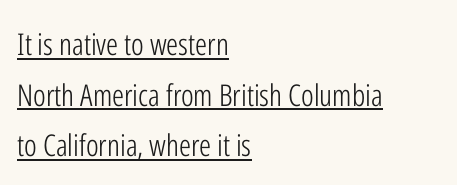
The image shows 30 px light, condensed sans-serif type, upright; set left-aligned, normal line spacing (1.69x), normal letter spacing, underlined; low stroke contrast and a medium x-height.
